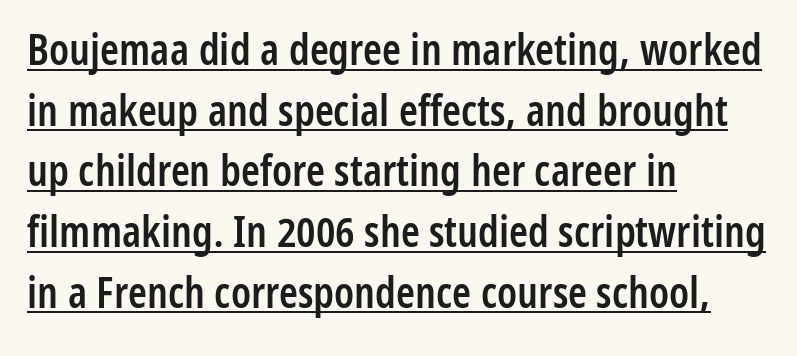
{"serif": "no", "italic": "no", "bold": "semi", "weight": "semibold", "width": "condensed", "stroke_contrast": "low", "x_height": "medium", "monospaced": "no", "underline": "yes", "align": "left", "line_spacing": "normal", "line_spacing_ratio": 1.41, "letter_spacing": "normal", "letter_spacing_em": 0.0, "glyph_px": 43}
